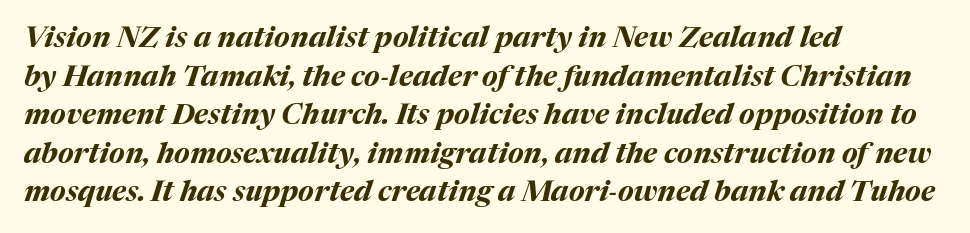
The image shows 29 px bold type, italic (leaning right); set left-aligned, normal line spacing (1.33x), normal letter spacing, not underlined; medium stroke contrast and a medium x-height.
